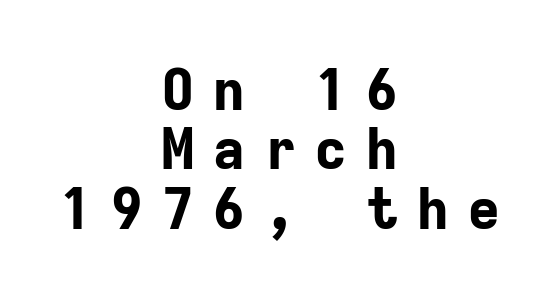
The image shows 56 px bold sans-serif type, upright, monospaced; set centered, tight line spacing (1.06x), unusually wide letter spacing (+0.31 em), not underlined; low stroke contrast and a medium x-height.
